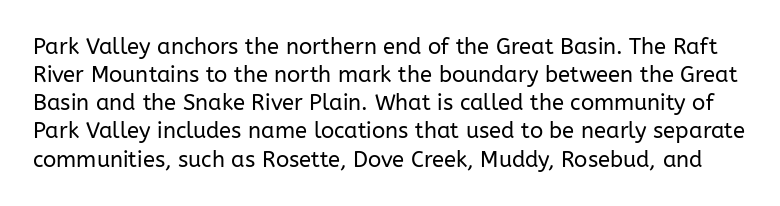
{"italic": "no", "bold": "no", "underline": "no", "line_spacing": "normal", "line_spacing_ratio": 1.28, "letter_spacing": "normal", "letter_spacing_em": 0.0, "glyph_px": 22}
